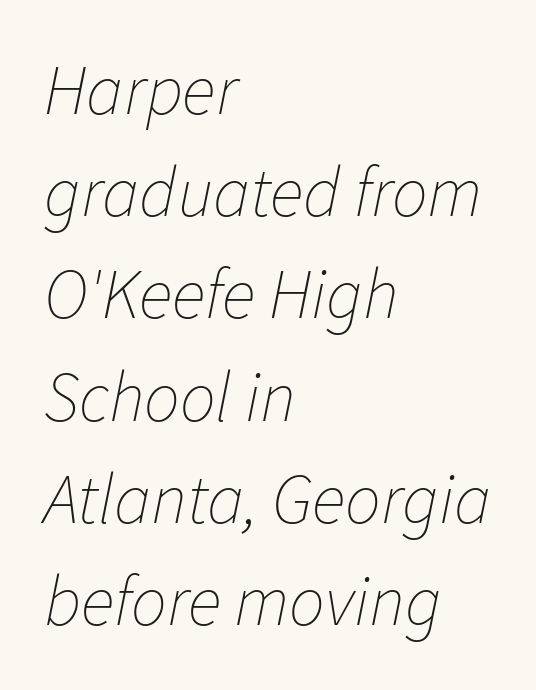
Words appear dense and cohesive because spacing is normal. The passage shown leans; its letterforms are oblique. The lines in this sample share a left origin and differ only in where they stop. The face used here is proportionally spaced, like ordinary book or web type. A normal amount of white space separates one row of letters from the next. Vertical stems look standard width or narrower in stroke.
